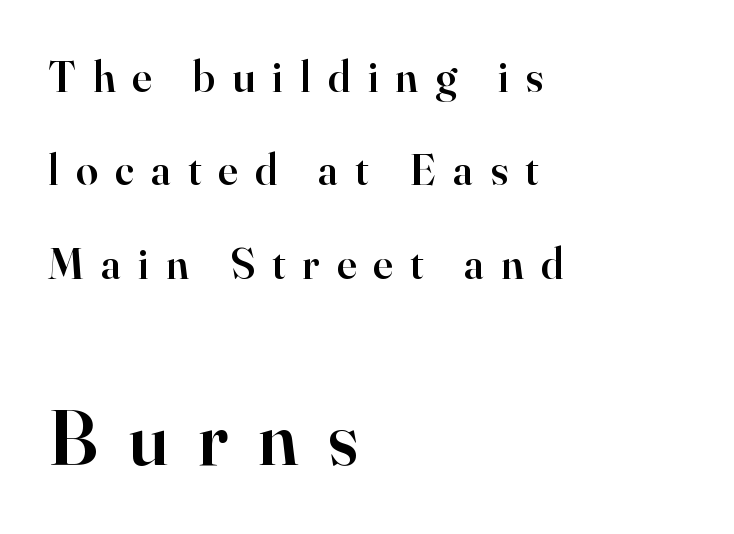
Q: Is the text bold? A: Semi-bold.
Q: Is the text italic (slanted)? A: No, it is upright.
Q: Is the typeface a serif or a sans-serif typeface? A: Serif.
Q: Is the text underlined? A: No.
Q: How is the paragraph aligned? A: Left-aligned.
Q: Is the spacing between letters normal or unusually wide? A: Unusually wide.
Q: Is the spacing between lines tight, normal or loose? A: Loose.
Q: Which block of text is set in a larger size, the first (top) or the second (bottom)? A: The second (bottom) one.
Q: Width (condensed, normal, or wide)? A: Normal.
Q: Stroke contrast? A: High.
Q: x-height? A: Small.
Q: Monospaced? A: No.
